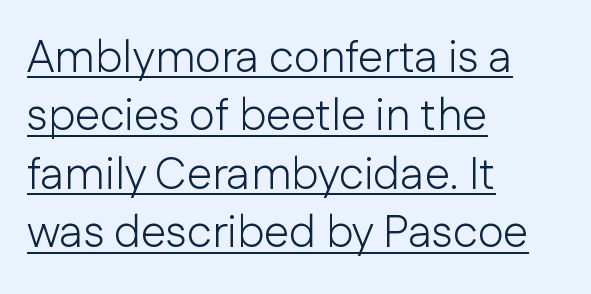
Q: Is the text bold? A: No.
Q: Is the text italic (slanted)? A: No, it is upright.
Q: Is the typeface a serif or a sans-serif typeface? A: Sans-serif.
Q: Is the text underlined? A: Yes.
Q: How is the paragraph aligned? A: Left-aligned.
Q: Is the spacing between letters normal or unusually wide? A: Normal.
Q: Is the spacing between lines tight, normal or loose? A: Normal.
Q: Width (condensed, normal, or wide)? A: Normal.
Q: Stroke contrast? A: Low.
Q: x-height? A: Medium.
Q: Monospaced? A: No.
